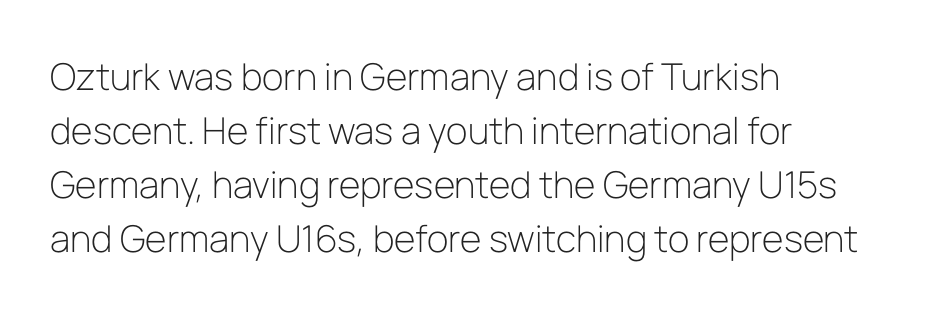
The image shows 37 px light sans-serif type, upright; set left-aligned, normal line spacing (1.46x), normal letter spacing, not underlined; low stroke contrast and a medium x-height.
